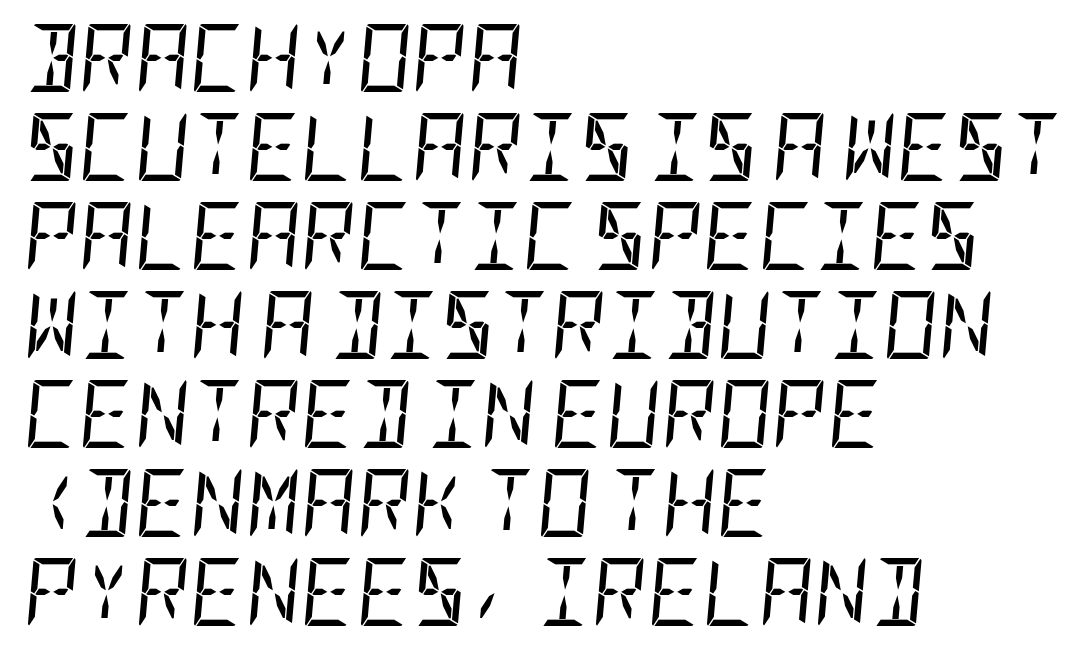
Line spacing here is normal. Compared with a centered layout, this one pins lines to the left instead. The typesetting does not lean heavy: it is not bold. Underline: absent. Characters are canted at an angle relative to the baseline's perpendicular.
